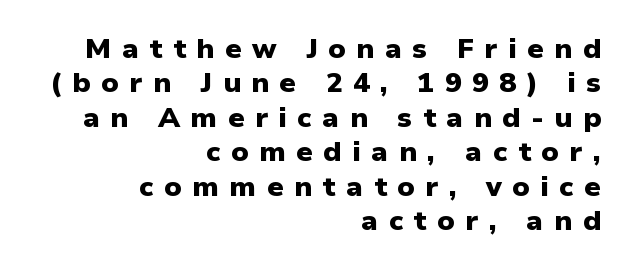
Q: Is the text bold? A: Yes.
Q: Is the text italic (slanted)? A: No, it is upright.
Q: Is the typeface a serif or a sans-serif typeface? A: Sans-serif.
Q: Is the text underlined? A: No.
Q: How is the paragraph aligned? A: Right-aligned.
Q: Is the spacing between letters normal or unusually wide? A: Unusually wide.
Q: Width (condensed, normal, or wide)? A: Normal.
Q: Stroke contrast? A: Low.
Q: x-height? A: Medium.
Q: Monospaced? A: No.
